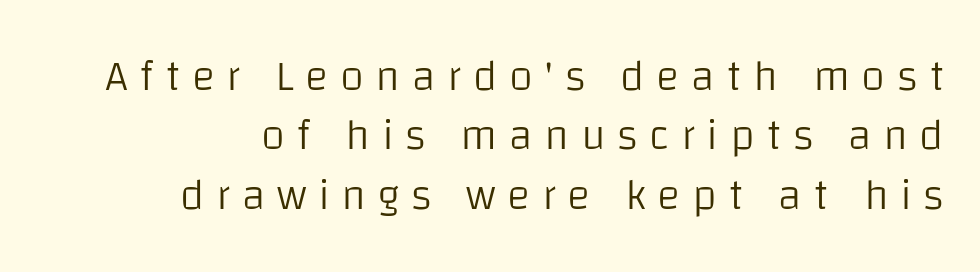
The image shows 44 px light sans-serif type, upright; set right-aligned, normal line spacing (1.35x), unusually wide letter spacing (+0.26 em), not underlined; low stroke contrast and a large x-height.
